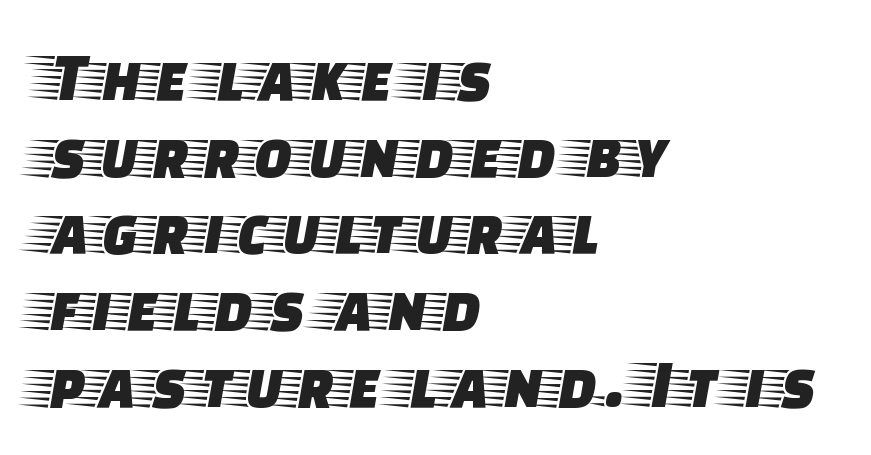
Compared with typical paragraphs, the rows here are closer together. Note the varied advance widths — an 'i' is clearly narrower than an 'm'. Clear beneath every line of the passage. The passage shown is typeset with a serif family. Teacher's note: observe the even left margin — that is flush-left alignment.
